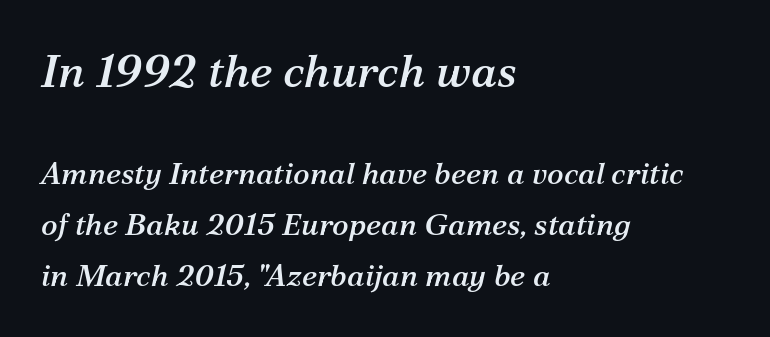
{"serif": "yes", "italic": "yes", "lean": "right", "slant_degrees": 12, "width": "normal", "stroke_contrast": "medium", "x_height": "medium", "monospaced": "no", "underline": "no", "align": "left", "line_spacing": "normal", "line_spacing_ratio": 1.64, "letter_spacing": "normal", "letter_spacing_em": 0.0, "larger_block": "first", "size_ratio": 1.48, "glyph_px": 46}
